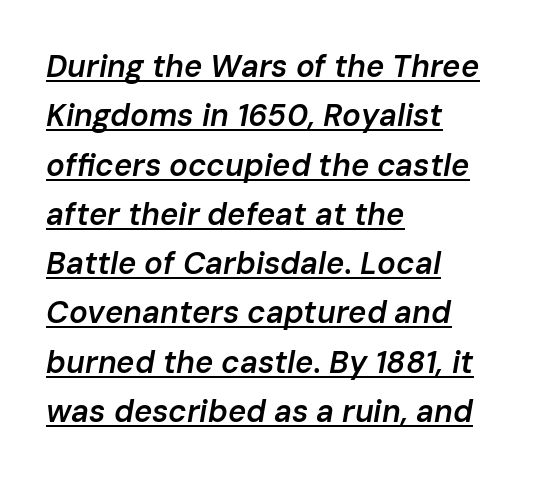
This is underlined copy, the kind a proofreader might mark for attention. Students, this is semibold: more ink than regular, less than bold. Casual observation: everything's shoved over to the left. There's an unmistakable incline to the writing here. Compared with typical body copy, the letter spacing here is the same.
